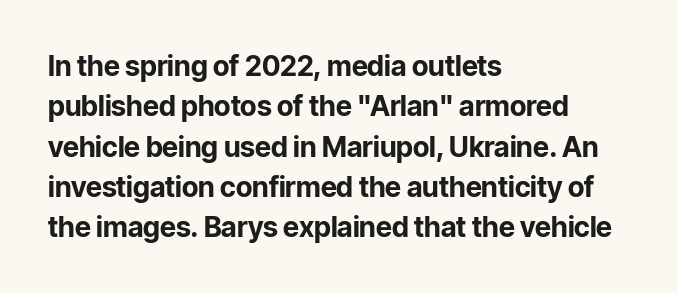
Q: Is the text bold? A: Yes.
Q: Is the text italic (slanted)? A: No, it is upright.
Q: Is the typeface a serif or a sans-serif typeface? A: Sans-serif.
Q: Is the text underlined? A: No.
Q: How is the paragraph aligned? A: Left-aligned.
Q: Is the spacing between letters normal or unusually wide? A: Normal.
Q: Is the spacing between lines tight, normal or loose? A: Normal.
Q: Width (condensed, normal, or wide)? A: Normal.
Q: Stroke contrast? A: Low.
Q: x-height? A: Medium.
Q: Monospaced? A: No.
